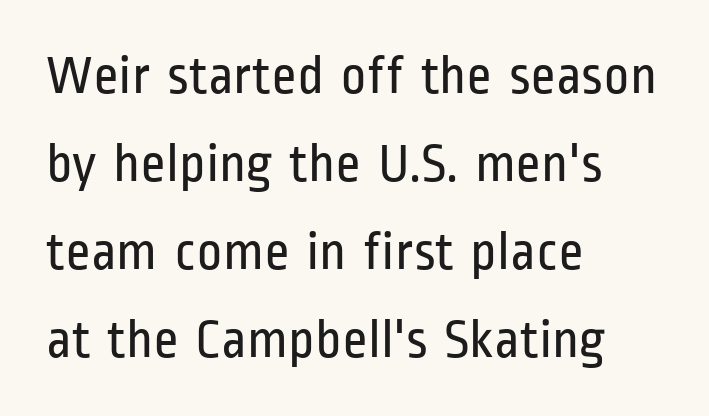
Quick note: interline space is typical. Upright lettering throughout. The strip under each line holds only bare page. Grotesque or geometric, the face here clearly has no serifs. This rendering uses left alignment, leaving the right contour irregular.
